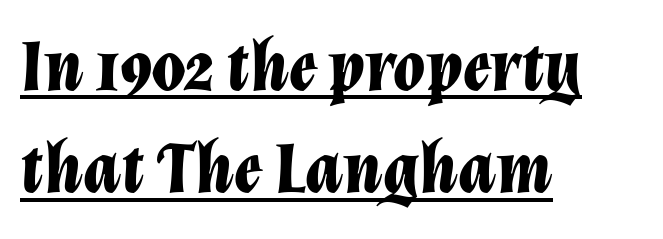
The image shows 73 px bold type, italic (leaning right); set left-aligned, normal line spacing (1.4x), normal letter spacing, underlined; low stroke contrast and a medium x-height.
